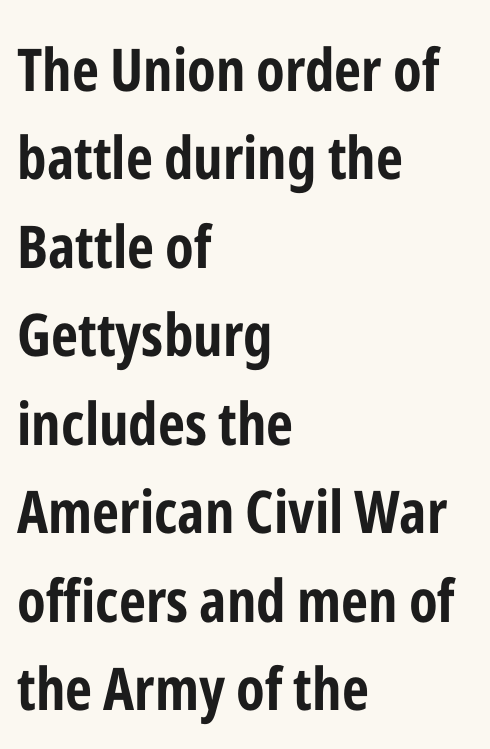
The image shows 59 px bold, condensed sans-serif type, upright; set left-aligned, normal line spacing (1.5x), normal letter spacing, not underlined; low stroke contrast and a medium x-height.
